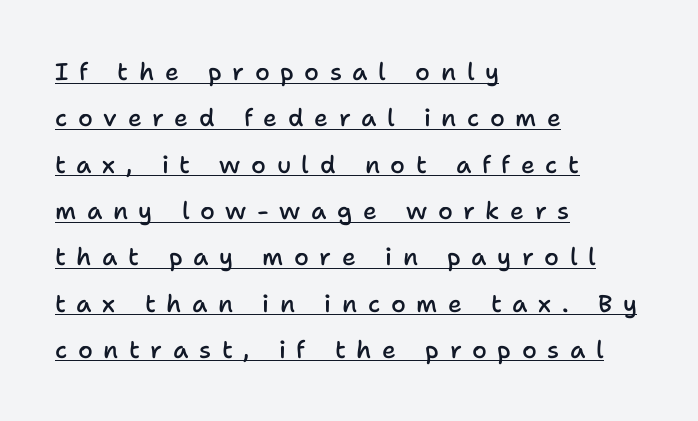
{"italic": "no", "bold": "semi", "underline": "yes", "align": "left", "line_spacing": "loose", "line_spacing_ratio": 1.93, "letter_spacing": "wide", "letter_spacing_em": 0.44, "glyph_px": 24}
